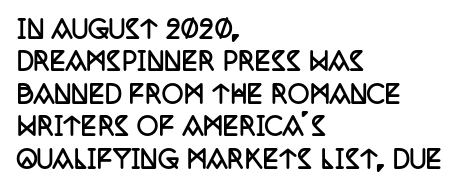
The image shows 24 px bold type, upright; set left-aligned, normal line spacing (1.35x), normal letter spacing, not underlined.
